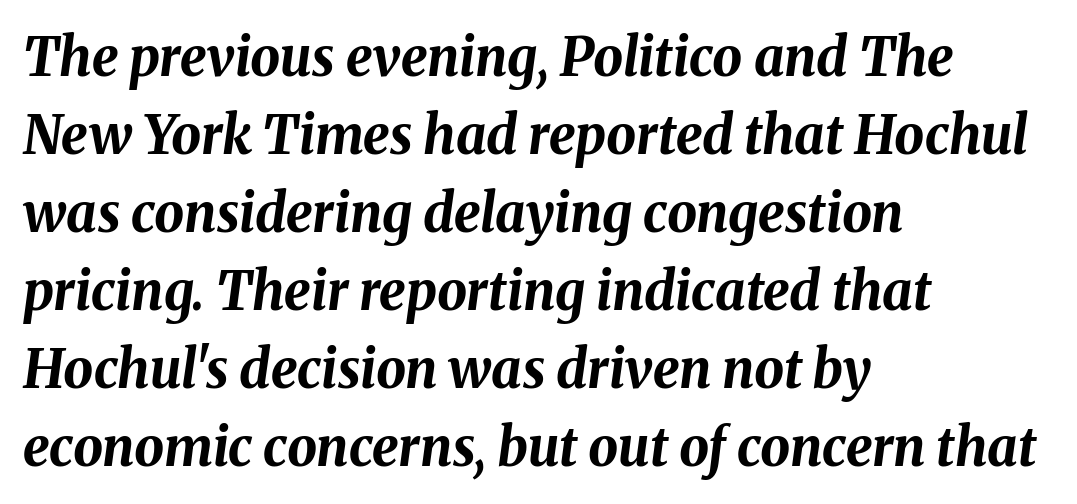
{"italic": "yes", "lean": "right", "slant_degrees": 8, "bold": "yes", "weight": "bold", "width": "normal", "stroke_contrast": "medium", "x_height": "medium", "monospaced": "no", "underline": "no", "align": "left", "line_spacing": "normal", "line_spacing_ratio": 1.47, "letter_spacing": "normal", "letter_spacing_em": 0.0, "glyph_px": 53}
